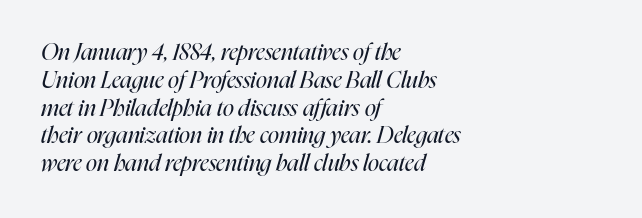
Compared with a typical body face, this is equally light or lighter still. The text carries the slant typical of an italic or oblique font. Descender tails drop into unmarked territory. The face used here is rendered with its standard letterfit. Caption: multi-line text, flush left, ragged right.
